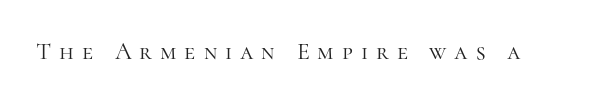
On a weight scale, this lands at 450 or below. The baseline area is clear. Quick note: not italic, upright. Here the glyphs are tracked loosely, breaking word shapes into spaced letters.
